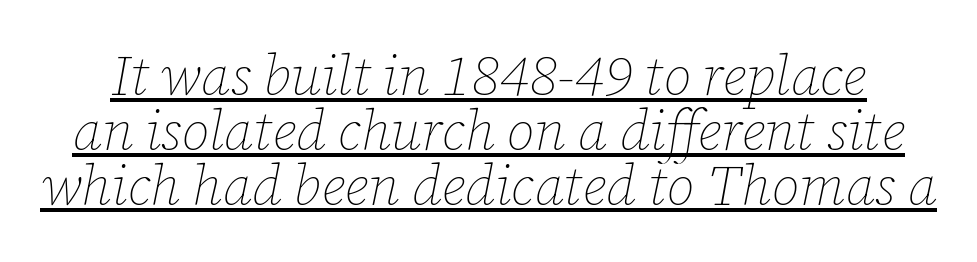
Q: Is the text bold? A: No.
Q: Is the text italic (slanted)? A: Yes, it leans right by about 12 degrees.
Q: Is the text underlined? A: Yes.
Q: Is the spacing between letters normal or unusually wide? A: Normal.
Q: Is the spacing between lines tight, normal or loose? A: Tight.
Q: Width (condensed, normal, or wide)? A: Normal.
Q: Stroke contrast? A: Low.
Q: x-height? A: Medium.
Q: Monospaced? A: No.
